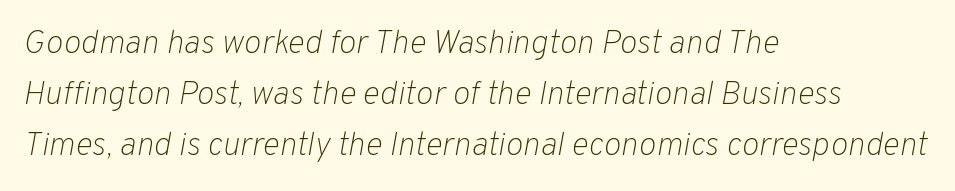
Q: Is the text bold? A: No.
Q: Is the text italic (slanted)? A: Yes, it leans right by about 10 degrees.
Q: Is the text underlined? A: No.
Q: How is the paragraph aligned? A: Left-aligned.
Q: Is the spacing between letters normal or unusually wide? A: Normal.
Q: Is the spacing between lines tight, normal or loose? A: Normal.
Q: Width (condensed, normal, or wide)? A: Normal.
Q: Stroke contrast? A: Low.
Q: x-height? A: Medium.
Q: Monospaced? A: No.
